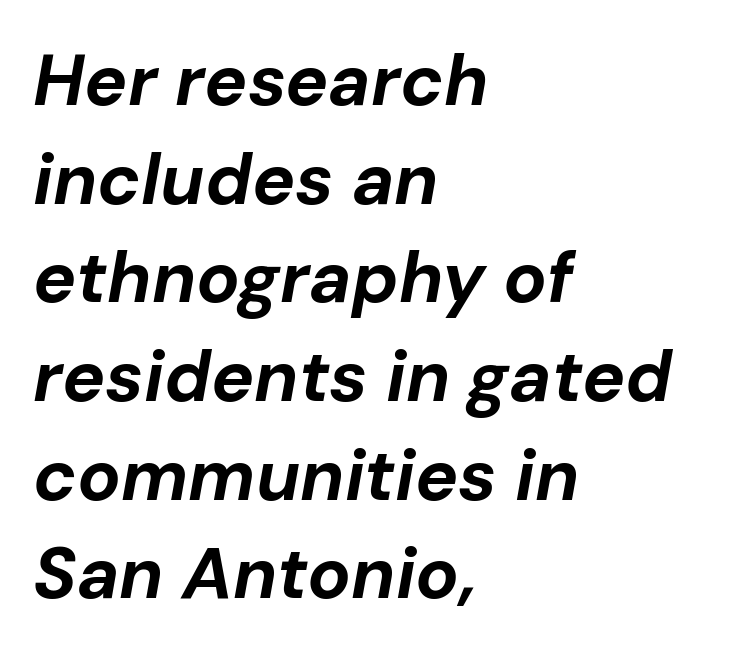
{"italic": "yes", "lean": "right", "slant_degrees": 10, "bold": "yes", "weight": "bold", "width": "normal", "stroke_contrast": "low", "x_height": "medium", "monospaced": "no", "underline": "no", "align": "left", "line_spacing": "normal", "line_spacing_ratio": 1.37, "letter_spacing": "normal", "letter_spacing_em": 0.0, "glyph_px": 72}
